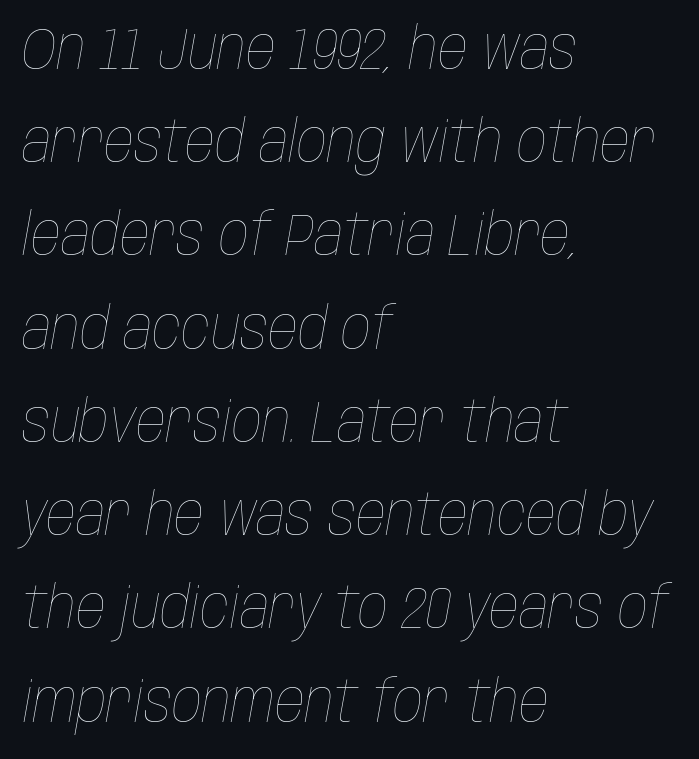
{"italic": "yes", "lean": "right", "slant_degrees": 10, "bold": "no", "weight": "thin", "width": "condensed", "stroke_contrast": "low", "x_height": "large", "monospaced": "no", "underline": "no", "align": "left", "line_spacing": "normal", "line_spacing_ratio": 1.58, "letter_spacing": "normal", "letter_spacing_em": 0.0, "glyph_px": 59}
